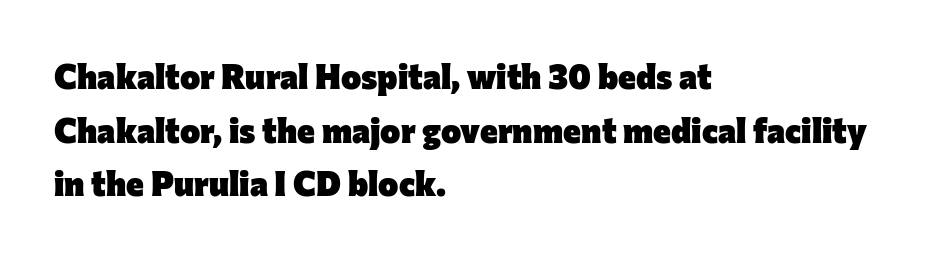
Stroke terminals: plain, sans-serif. A bare baseline throughout the passage. The letterforms sit shoulder to shoulder at normal distance. Look at the stroke-to-counter ratio: heavy, a bold. Which margin do the lines hug? The left one — the right edge is uneven. If you drew a line through each stem, it would be perfectly vertical.
